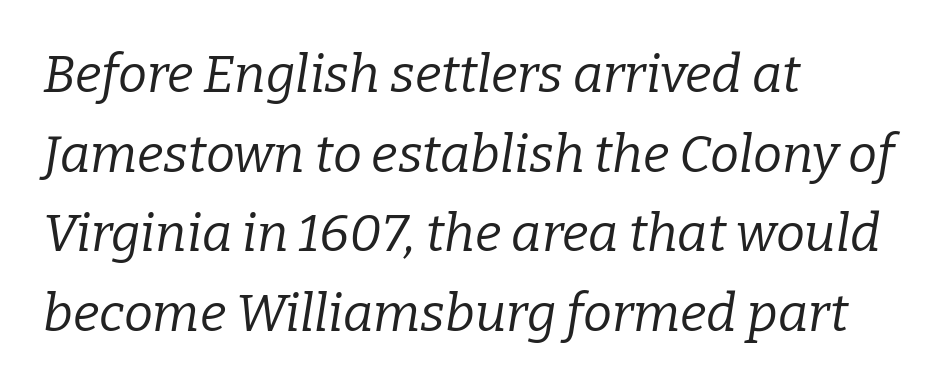
Words appear dense and cohesive because spacing is normal. Here the designer chose a conventional face with non-uniform glyph widths. How would I describe the line gaps? Plain and ordinary. This sample is left-justified, so line endings fall wherever the words run out. Underlining? Definitely not there.
